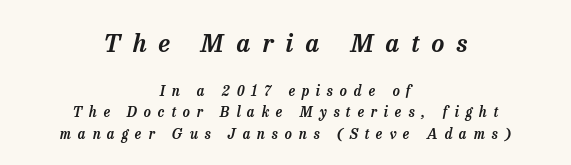
Decoration check: the copy has no underline. The horizontal fit of the characters is loose and conspicuously gappy. The rendering shrinks the type as you move from the upper chunk to the lower. Vertical spacing — default.
